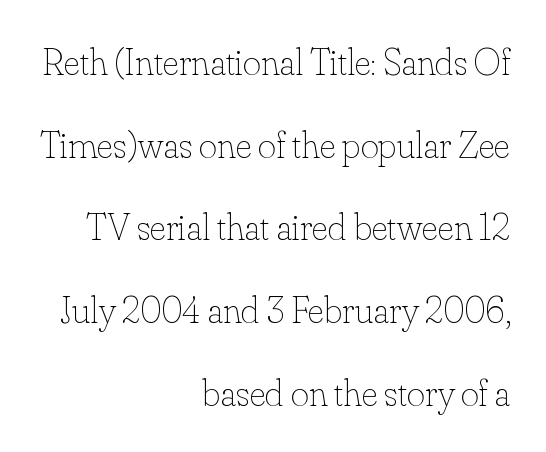
{"italic": "no", "bold": "no", "weight": "thin", "width": "normal", "stroke_contrast": "low", "x_height": "small", "monospaced": "no", "underline": "no", "align": "right", "line_spacing": "loose", "line_spacing_ratio": 2.12, "letter_spacing": "normal", "letter_spacing_em": 0.0, "glyph_px": 39}
